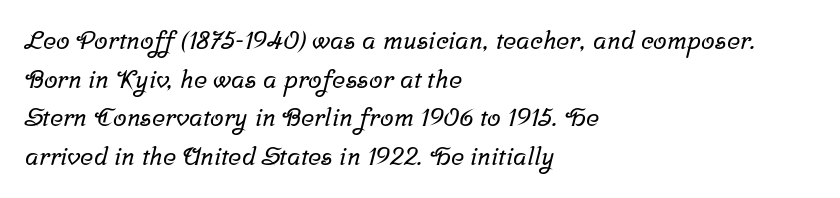
Q: Is the text underlined? A: No.
Q: How is the paragraph aligned? A: Left-aligned.
Q: Is the spacing between letters normal or unusually wide? A: Normal.
Q: Is the spacing between lines tight, normal or loose? A: Normal.
